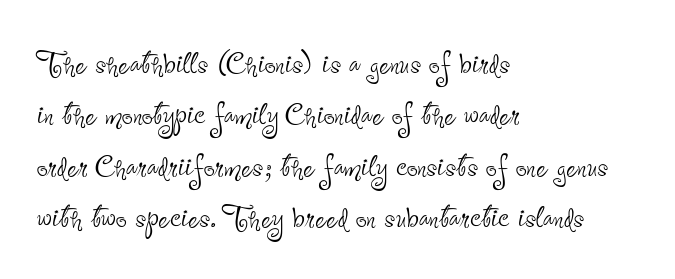
Q: Is the text bold? A: No.
Q: Is the text italic (slanted)? A: Yes.
Q: Is the typeface a serif or a sans-serif typeface? A: Sans-serif.
Q: Is the text underlined? A: No.
Q: How is the paragraph aligned? A: Left-aligned.
Q: Is the spacing between letters normal or unusually wide? A: Normal.
Q: Is the spacing between lines tight, normal or loose? A: Normal.
Q: Width (condensed, normal, or wide)? A: Condensed.
Q: Stroke contrast? A: Low.
Q: x-height? A: Small.
Q: Monospaced? A: No.
